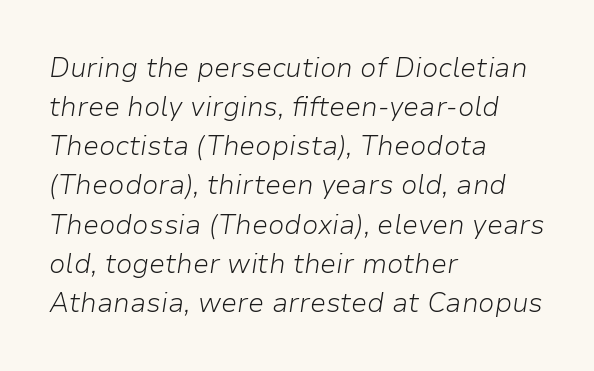
The image shows 27 px text type, italic (leaning right); set left-aligned, normal line spacing (1.45x), normal letter spacing, not underlined.
